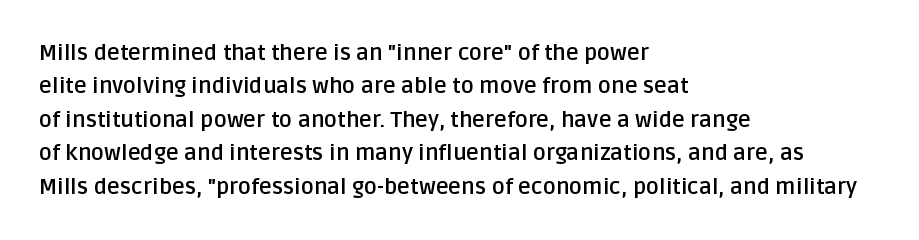
Q: Is the text bold? A: Yes.
Q: Is the text italic (slanted)? A: No, it is upright.
Q: Is the text underlined? A: No.
Q: How is the paragraph aligned? A: Left-aligned.
Q: Is the spacing between letters normal or unusually wide? A: Normal.
Q: Is the spacing between lines tight, normal or loose? A: Normal.
